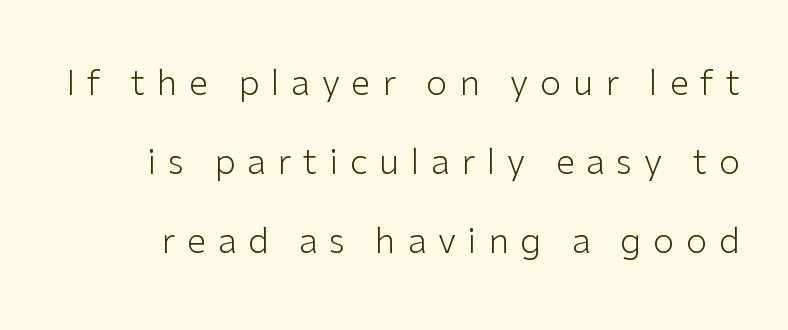
Q: Is the text bold? A: No.
Q: Is the text italic (slanted)? A: No, it is upright.
Q: Is the typeface a serif or a sans-serif typeface? A: Sans-serif.
Q: Is the text underlined? A: No.
Q: Is the spacing between letters normal or unusually wide? A: Unusually wide.
Q: Is the spacing between lines tight, normal or loose? A: Loose.
Q: Width (condensed, normal, or wide)? A: Normal.
Q: Stroke contrast? A: Low.
Q: x-height? A: Medium.
Q: Monospaced? A: No.
